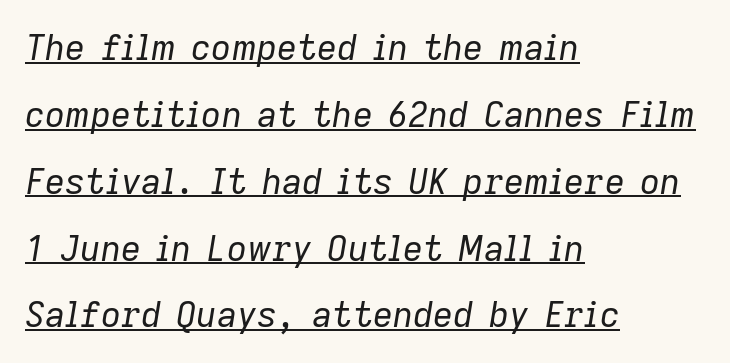
{"italic": "yes", "lean": "right", "slant_degrees": 9, "bold": "no", "weight": "regular", "width": "normal", "stroke_contrast": "low", "x_height": "medium", "monospaced": "no", "underline": "yes", "align": "left", "line_spacing": "loose", "line_spacing_ratio": 1.91, "letter_spacing": "normal", "letter_spacing_em": 0.0, "glyph_px": 35}
